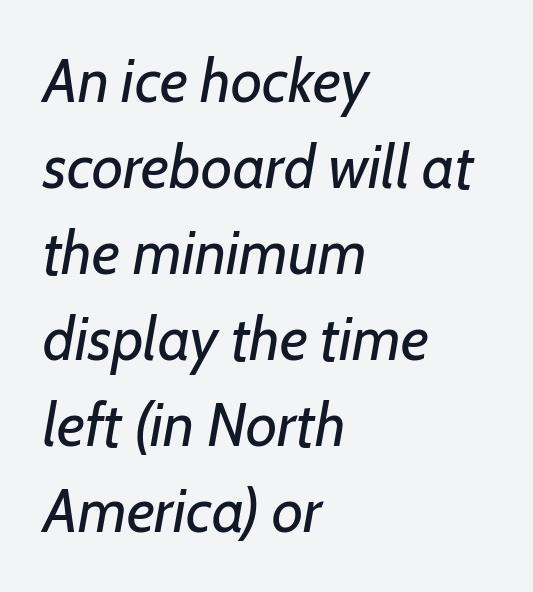
Italic? Definitely — the glyphs are oblique. The line-height multiplier appears to be the usual default. Type without underlining. This rendering uses left alignment, leaving the right contour irregular.
